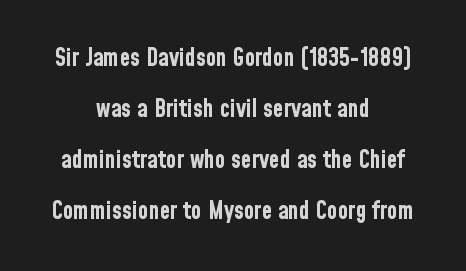
Q: Is the text bold? A: Yes.
Q: Is the text italic (slanted)? A: No, it is upright.
Q: Is the text underlined? A: No.
Q: How is the paragraph aligned? A: Centered.
Q: Is the spacing between letters normal or unusually wide? A: Normal.
Q: Is the spacing between lines tight, normal or loose? A: Loose.
